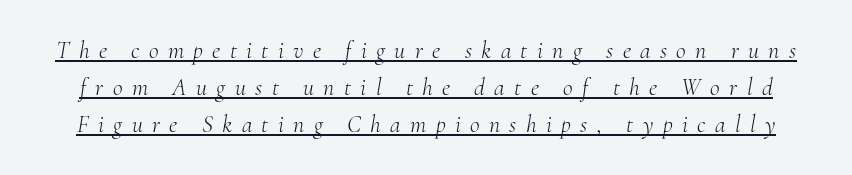
The image shows 24 px text type, italic (leaning right); set normal line spacing (1.55x), unusually wide letter spacing (+0.39 em), underlined.
